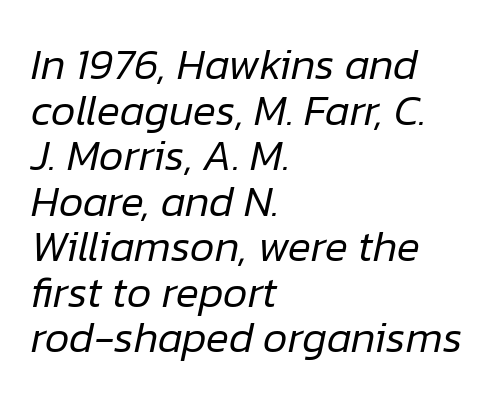
These lines are rendered in a variable-pitch font. Does the copy run flush right? No — it runs flush left. Decoration check: the copy has no underline. Here the glyphs are tracked normally, forming tight word shapes.
